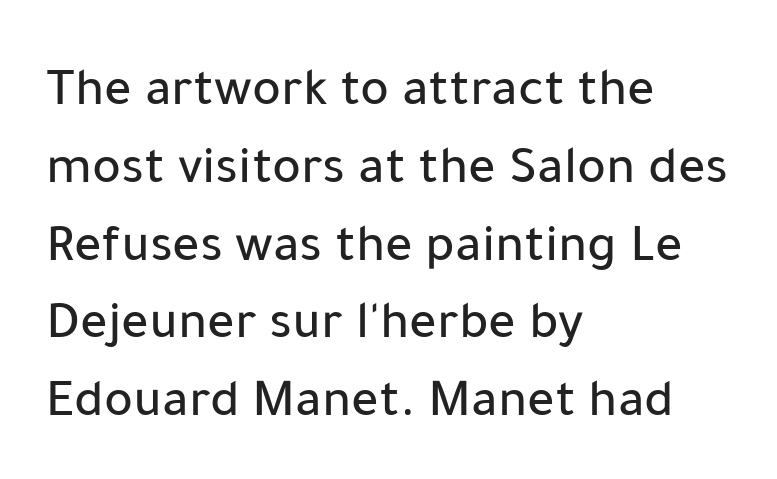
Q: Is the text italic (slanted)? A: No, it is upright.
Q: Is the typeface a serif or a sans-serif typeface? A: Sans-serif.
Q: Is the text underlined? A: No.
Q: How is the paragraph aligned? A: Left-aligned.
Q: Is the spacing between letters normal or unusually wide? A: Normal.
Q: Is the spacing between lines tight, normal or loose? A: Normal.
Q: Width (condensed, normal, or wide)? A: Normal.
Q: Stroke contrast? A: Low.
Q: x-height? A: Medium.
Q: Monospaced? A: No.
